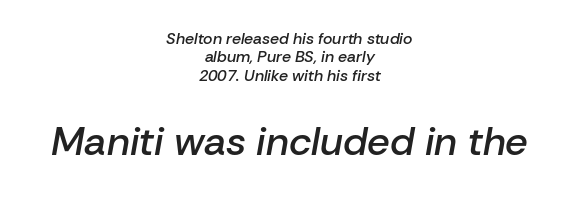
Q: Is the text bold? A: Semi-bold.
Q: Is the text italic (slanted)? A: Yes, it leans right by about 10 degrees.
Q: Is the text underlined? A: No.
Q: How is the paragraph aligned? A: Centered.
Q: Is the spacing between letters normal or unusually wide? A: Normal.
Q: Is the spacing between lines tight, normal or loose? A: Tight.
Q: Which block of text is set in a larger size, the first (top) or the second (bottom)? A: The second (bottom) one.
Q: Width (condensed, normal, or wide)? A: Normal.
Q: Stroke contrast? A: Low.
Q: x-height? A: Medium.
Q: Monospaced? A: No.
